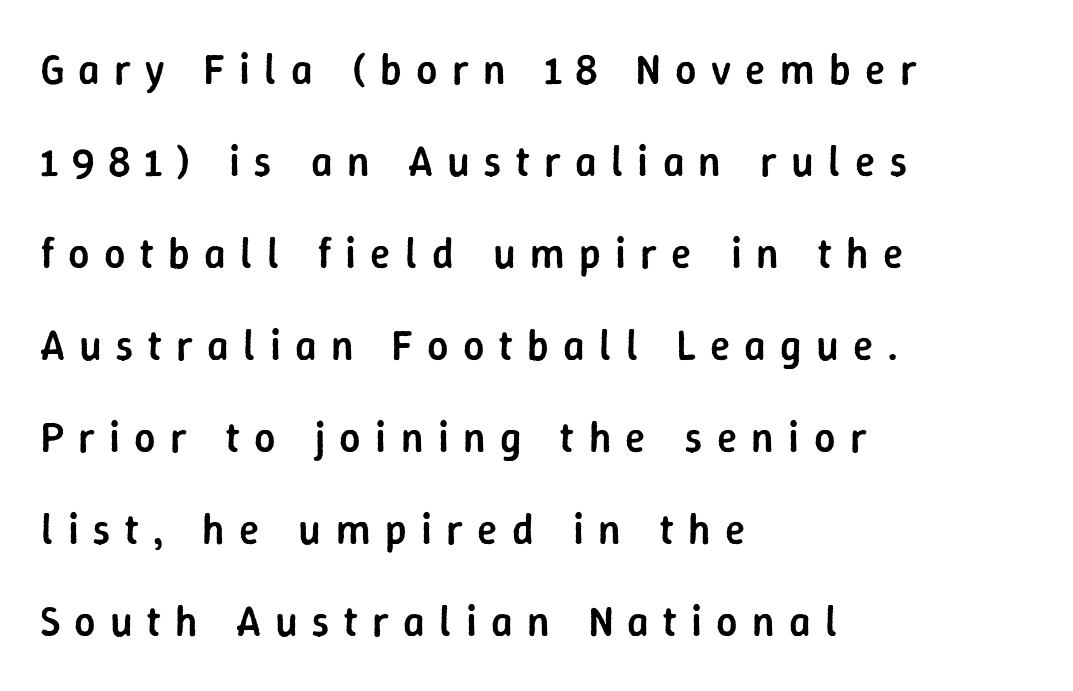
Q: Is the text bold? A: Semi-bold.
Q: Is the text italic (slanted)? A: No, it is upright.
Q: Is the typeface a serif or a sans-serif typeface? A: Sans-serif.
Q: Is the text underlined? A: No.
Q: How is the paragraph aligned? A: Left-aligned.
Q: Is the spacing between letters normal or unusually wide? A: Unusually wide.
Q: Is the spacing between lines tight, normal or loose? A: Loose.
Q: Width (condensed, normal, or wide)? A: Normal.
Q: Stroke contrast? A: Low.
Q: x-height? A: Medium.
Q: Monospaced? A: No.
